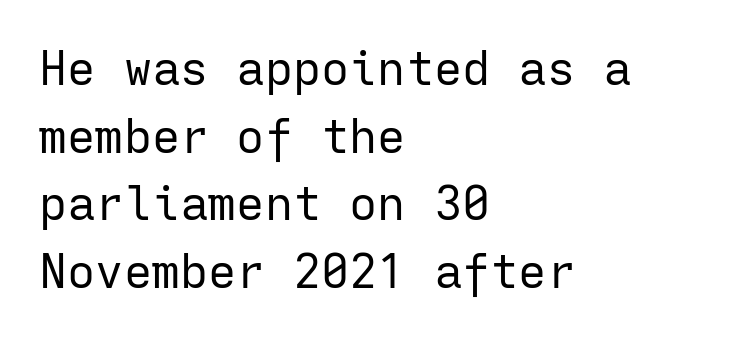
The characters are drawn with everyday or finer stroke widths. This is roman type, the default non-slanted kind. This rendering features lettering with no underline. The passage shown has conventional tracking throughout.
